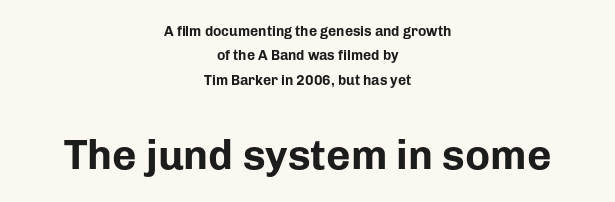
Q: Is the text bold? A: Yes.
Q: Is the text italic (slanted)? A: No, it is upright.
Q: Is the typeface a serif or a sans-serif typeface? A: Sans-serif.
Q: Is the text underlined? A: No.
Q: How is the paragraph aligned? A: Centered.
Q: Is the spacing between letters normal or unusually wide? A: Normal.
Q: Which block of text is set in a larger size, the first (top) or the second (bottom)? A: The second (bottom) one.
Q: Width (condensed, normal, or wide)? A: Normal.
Q: Stroke contrast? A: Low.
Q: x-height? A: Medium.
Q: Monospaced? A: No.
